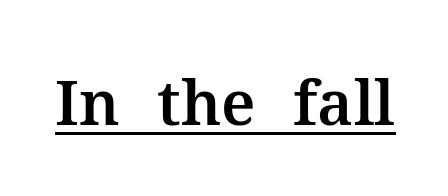
The image shows 62 px serif type, upright; set normal letter spacing, underlined; medium stroke contrast and a medium x-height.
